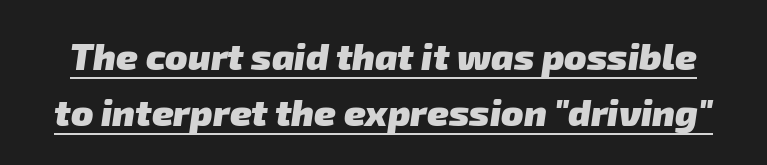
The image shows 37 px heavy sans-serif type; set normal line spacing (1.51x), normal letter spacing, underlined; low stroke contrast and a medium x-height.
